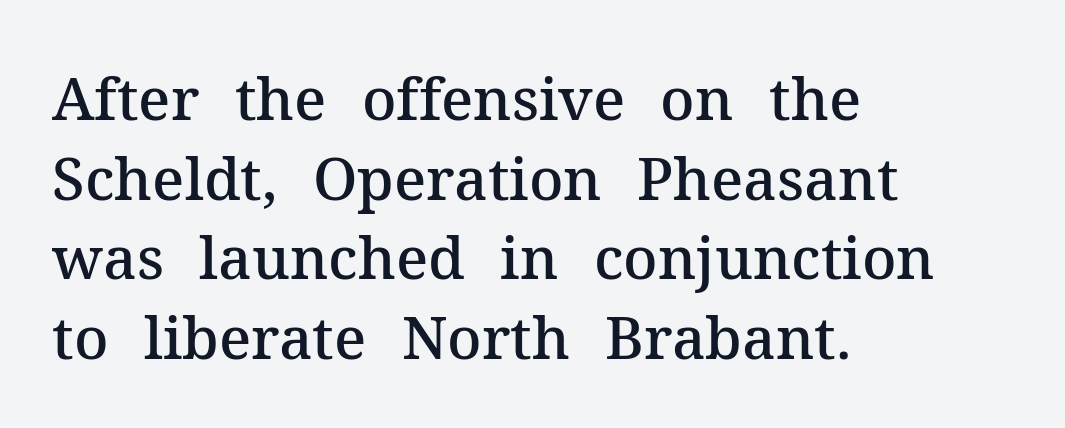
Q: Is the text bold? A: Semi-bold.
Q: Is the text italic (slanted)? A: No, it is upright.
Q: Is the typeface a serif or a sans-serif typeface? A: Serif.
Q: Is the text underlined? A: No.
Q: How is the paragraph aligned? A: Left-aligned.
Q: Is the spacing between letters normal or unusually wide? A: Normal.
Q: Is the spacing between lines tight, normal or loose? A: Normal.
Q: Width (condensed, normal, or wide)? A: Normal.
Q: Stroke contrast? A: Medium.
Q: x-height? A: Medium.
Q: Monospaced? A: No.
